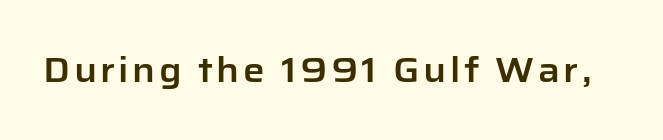
Character widths vary here, with narrow letters taking less room than wide ones. Observe the absence of serifs on each vertical stroke in this sample. This rendering features lettering with no underline. Nope, not italic — everything's standing straight.
